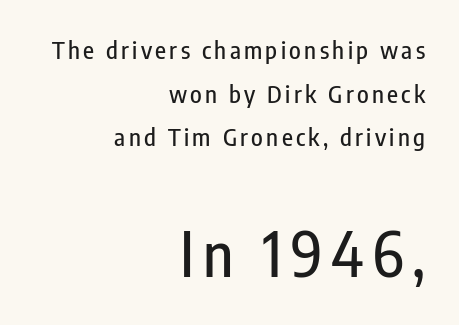
The image shows 61 px condensed sans-serif type, upright; set right-aligned, line spacing 1.82x, not underlined; the second (bottom) block is 2.54x larger; low stroke contrast and a medium x-height.
